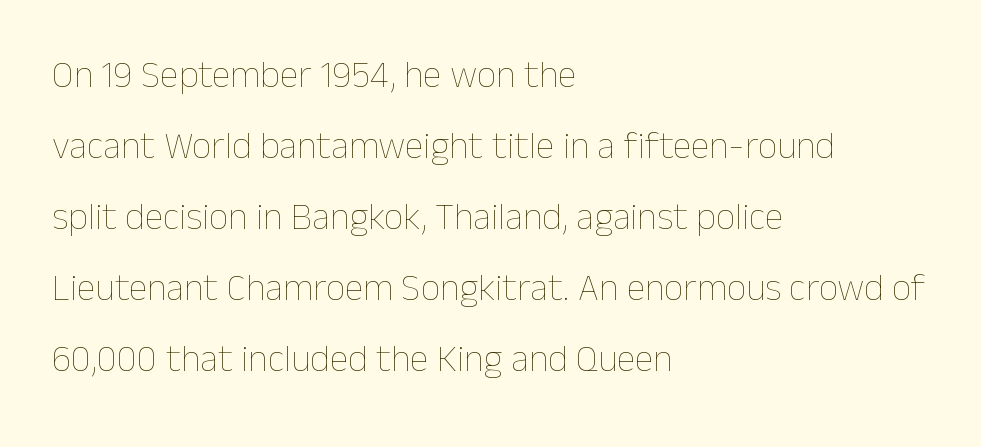
The image shows 38 px thin type, upright; set left-aligned, line spacing 1.87x, normal letter spacing, not underlined; low stroke contrast and a medium x-height.
